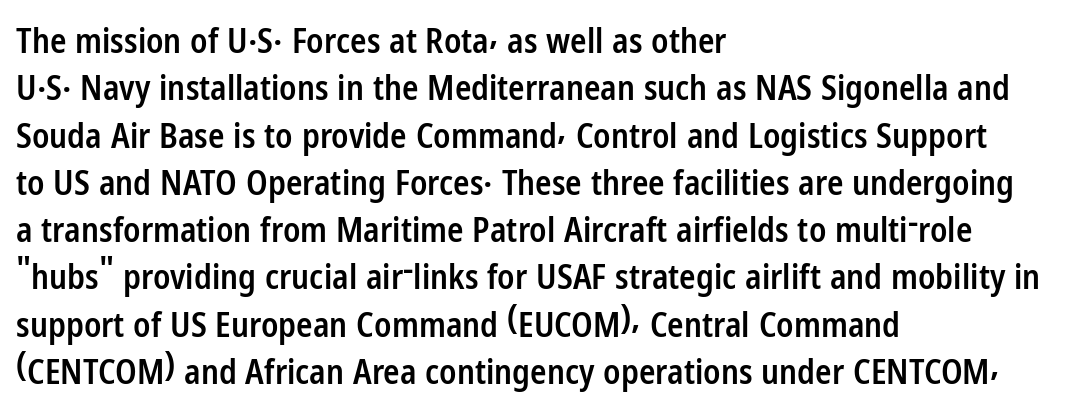
Character widths vary here, with narrow letters taking less room than wide ones. The axis of the letterforms is exactly vertical. Descenders are the only things crossing below the line. Font category for this specimen: sans-serif. These lines carry some extra weight — a demibold, not a full bold. The gaps between neighbouring characters are ordinary and unremarkable.
